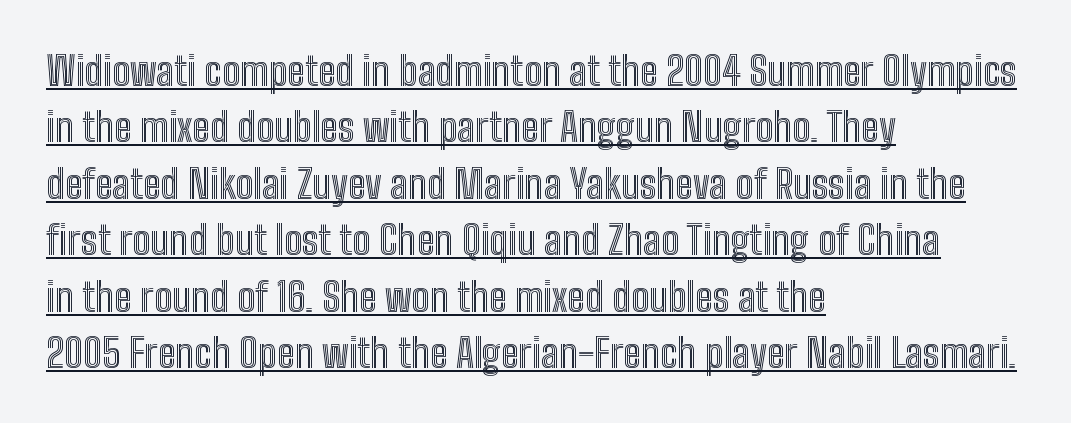
The image shows 40 px condensed type, upright; set left-aligned, normal line spacing (1.41x), normal letter spacing, underlined; a medium x-height.
